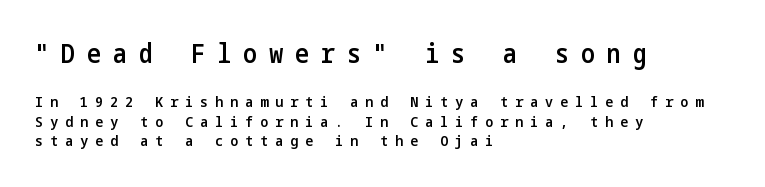
{"italic": "no", "bold": "semi", "underline": "no", "align": "left", "line_spacing": "normal", "line_spacing_ratio": 1.31, "letter_spacing": "wide", "letter_spacing_em": 0.47, "larger_block": "first", "size_ratio": 1.73, "glyph_px": 26}
